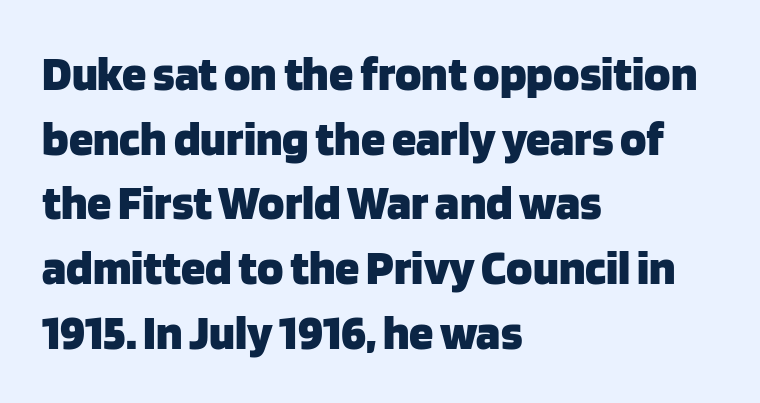
You can tell it's not italic because the verticals are truly vertical. These lines are rendered in a variable-pitch font. Students, observe: this is what conventionally led text looks like. Horizontally, the lines are justified to the leading edge only.
